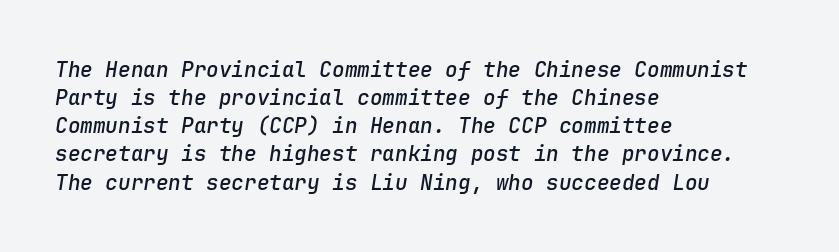
Q: Is the text bold? A: Semi-bold.
Q: Is the text italic (slanted)? A: Yes, it leans right by about 9 degrees.
Q: Is the text underlined? A: No.
Q: How is the paragraph aligned? A: Left-aligned.
Q: Is the spacing between letters normal or unusually wide? A: Normal.
Q: Is the spacing between lines tight, normal or loose? A: Normal.
